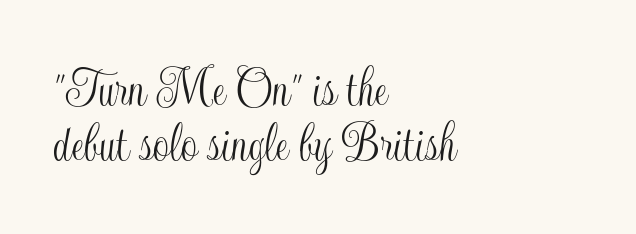
The lines are quadded left. In terms of leading, this rendering errs on the cramped side. The type is set solid horizontally, with unmodified tracking.
